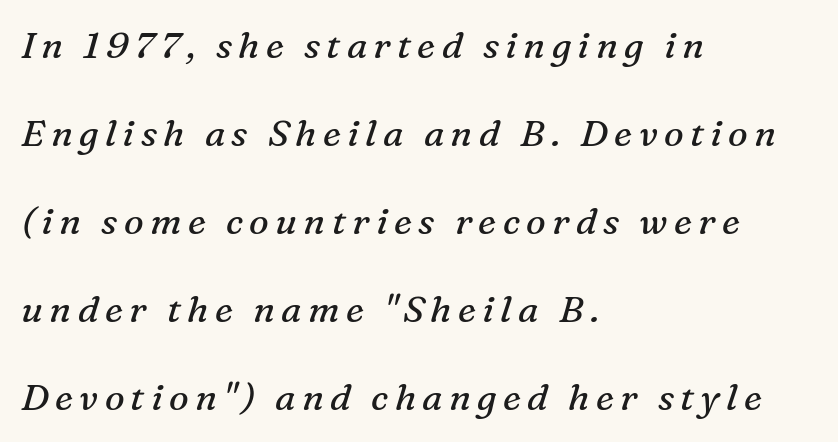
The image shows 37 px regular-weight serif type, italic (leaning right); set left-aligned, loose line spacing (2.38x), not underlined; medium stroke contrast and a medium x-height.
